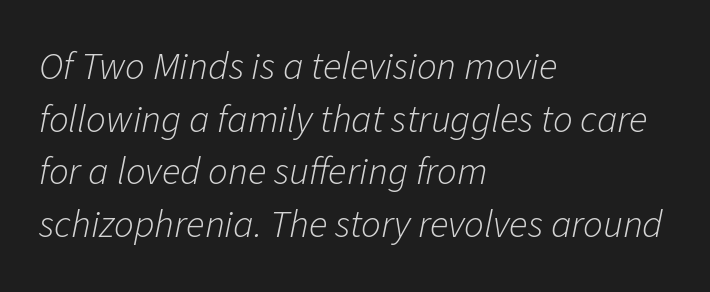
The image shows 39 px light type, italic (leaning right); set left-aligned, normal line spacing (1.35x), normal letter spacing, not underlined; low stroke contrast and a medium x-height.
